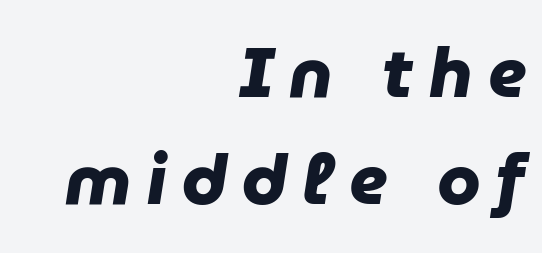
{"serif": "no", "bold": "yes", "weight": "heavy", "width": "normal", "stroke_contrast": "low", "x_height": "medium", "monospaced": "no", "underline": "no", "align": "right", "line_spacing": "normal", "line_spacing_ratio": 1.53, "letter_spacing": "wide", "letter_spacing_em": 0.22, "glyph_px": 70}
